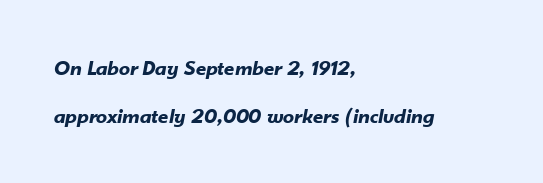
The image shows 22 px bold type, italic (leaning right); set left-aligned, loose line spacing (2.16x), normal letter spacing, not underlined.
